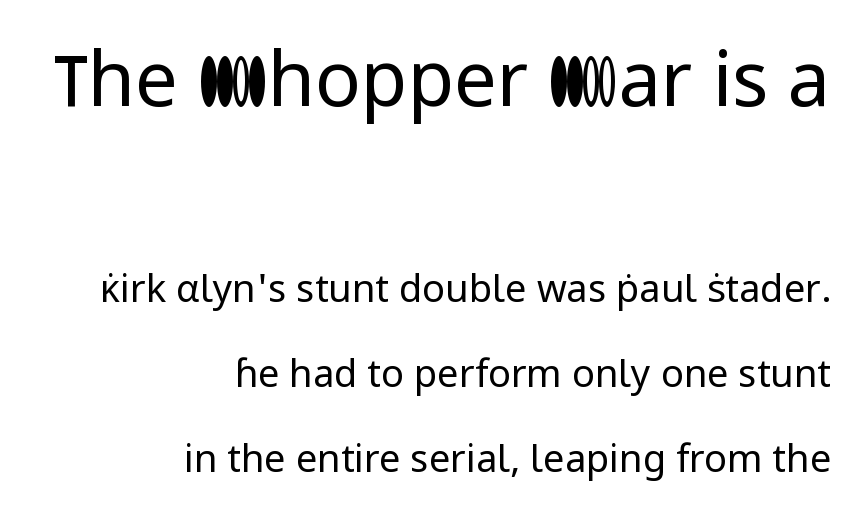
{"serif": "no", "italic": "no", "bold": "no", "weight": "regular", "width": "normal", "stroke_contrast": "low", "x_height": "medium", "monospaced": "no", "underline": "no", "align": "right", "line_spacing": "loose", "line_spacing_ratio": 2.23, "letter_spacing": "normal", "letter_spacing_em": 0.0, "larger_block": "first", "size_ratio": 2.0, "glyph_px": 76}
